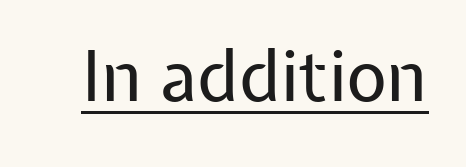
The image shows 70 px regular-weight sans-serif type, upright; set normal letter spacing, underlined; low stroke contrast and a medium x-height.
